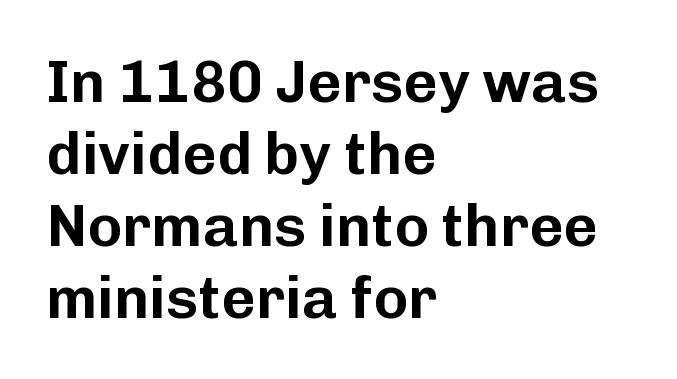
Q: Is the text italic (slanted)? A: No, it is upright.
Q: Is the typeface a serif or a sans-serif typeface? A: Sans-serif.
Q: Is the text underlined? A: No.
Q: How is the paragraph aligned? A: Left-aligned.
Q: Is the spacing between letters normal or unusually wide? A: Normal.
Q: Width (condensed, normal, or wide)? A: Normal.
Q: Stroke contrast? A: Low.
Q: x-height? A: Medium.
Q: Monospaced? A: No.
